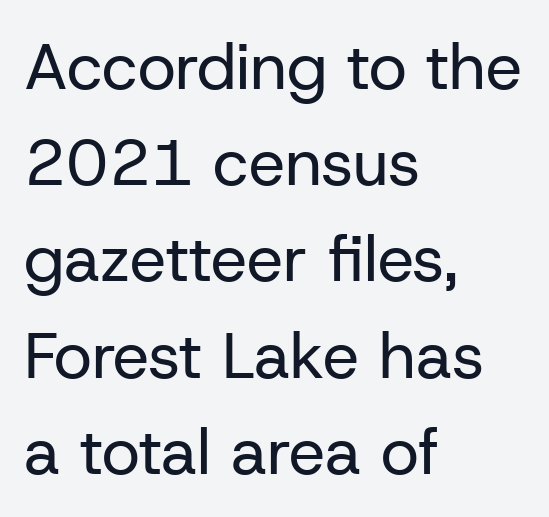
The image shows 65 px regular-weight sans-serif type, upright; set left-aligned, normal line spacing (1.48x), normal letter spacing, not underlined; low stroke contrast and a medium x-height.
